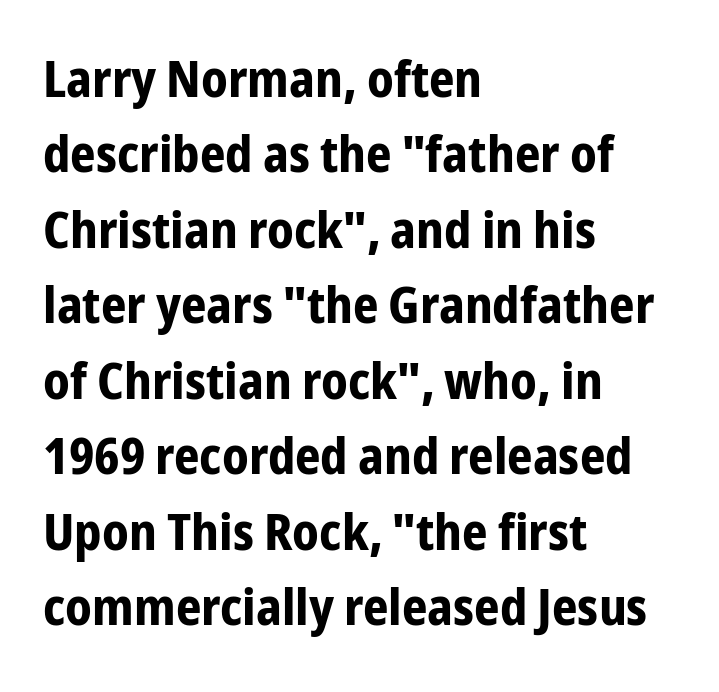
Q: Is the text bold? A: Yes.
Q: Is the text italic (slanted)? A: No, it is upright.
Q: Is the typeface a serif or a sans-serif typeface? A: Sans-serif.
Q: Is the text underlined? A: No.
Q: How is the paragraph aligned? A: Left-aligned.
Q: Is the spacing between letters normal or unusually wide? A: Normal.
Q: Is the spacing between lines tight, normal or loose? A: Normal.
Q: Width (condensed, normal, or wide)? A: Condensed.
Q: Stroke contrast? A: Low.
Q: x-height? A: Medium.
Q: Monospaced? A: No.
